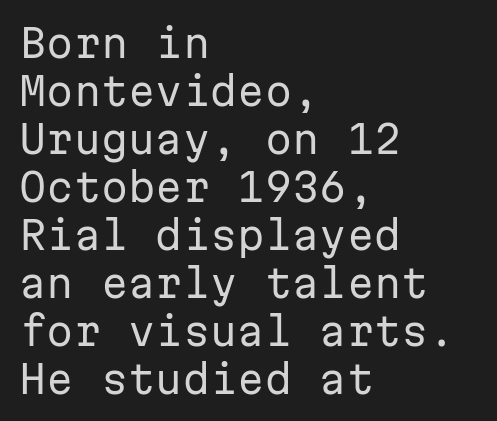
Q: Is the text bold? A: No.
Q: Is the text italic (slanted)? A: No, it is upright.
Q: Is the typeface a serif or a sans-serif typeface? A: Sans-serif.
Q: Is the text underlined? A: No.
Q: How is the paragraph aligned? A: Left-aligned.
Q: Is the spacing between letters normal or unusually wide? A: Normal.
Q: Width (condensed, normal, or wide)? A: Normal.
Q: Stroke contrast? A: Low.
Q: x-height? A: Medium.
Q: Monospaced? A: Yes.
